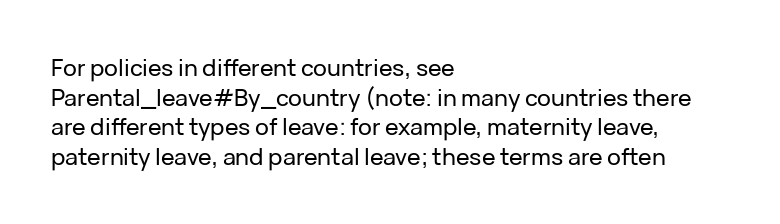
The image shows 23 px text type, upright; set left-aligned, normal line spacing (1.29x), normal letter spacing, not underlined.
